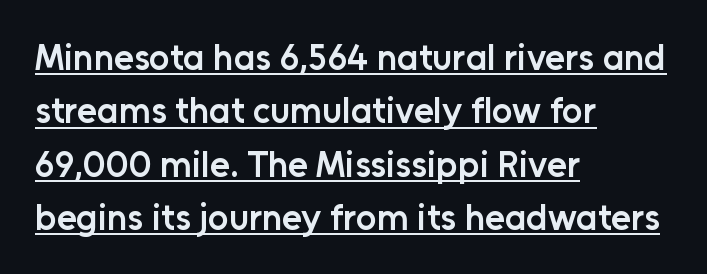
{"serif": "no", "italic": "no", "bold": "semi", "weight": "semibold", "width": "normal", "stroke_contrast": "low", "x_height": "medium", "monospaced": "no", "underline": "yes", "align": "left", "line_spacing": "normal", "line_spacing_ratio": 1.48, "letter_spacing": "normal", "letter_spacing_em": 0.0, "glyph_px": 36}
